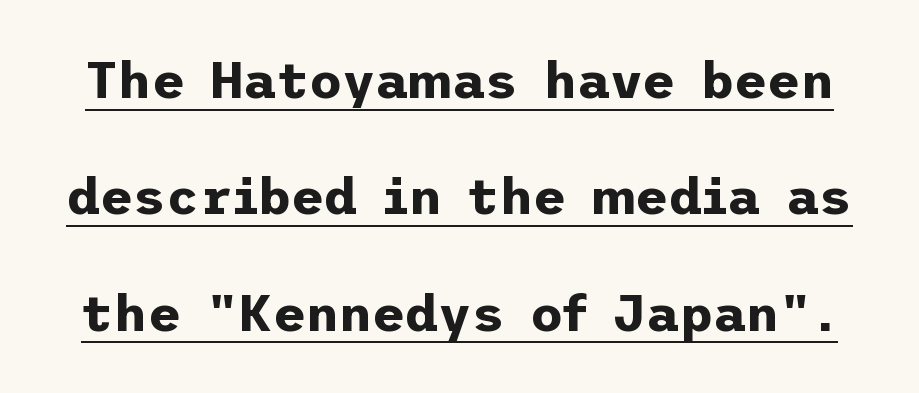
{"serif": "no", "italic": "no", "bold": "yes", "weight": "bold", "width": "normal", "stroke_contrast": "low", "x_height": "medium", "underline": "yes", "line_spacing": "loose", "line_spacing_ratio": 2.28, "letter_spacing": "normal", "letter_spacing_em": 0.0, "glyph_px": 51}
